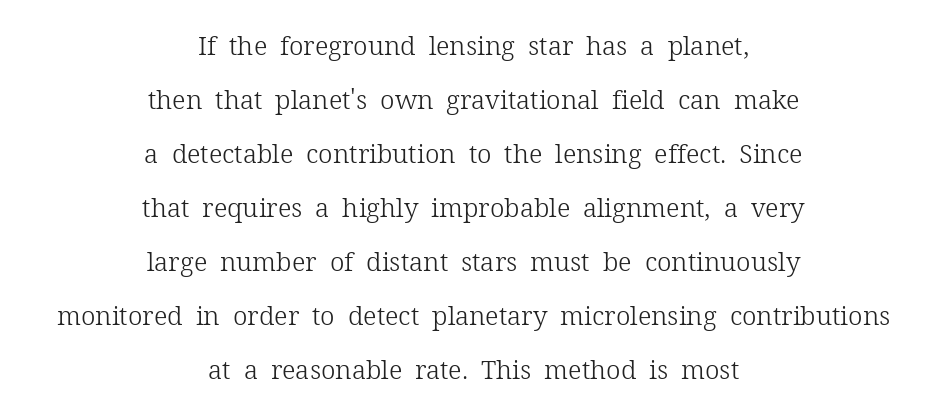
A student would call this center alignment; a typographer would say set centered. The font sits on the lighter half of the weight spectrum, regular included. The typography opts for an upright posture over an oblique one. The zone under the glyphs is completely vacant.
